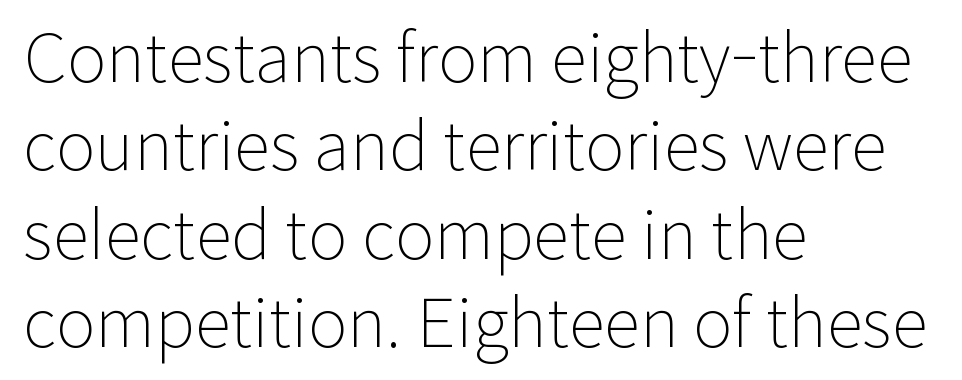
{"serif": "no", "italic": "no", "bold": "no", "weight": "light", "width": "normal", "stroke_contrast": "low", "x_height": "medium", "monospaced": "no", "underline": "no", "align": "left", "line_spacing": "normal", "line_spacing_ratio": 1.32, "letter_spacing": "normal", "letter_spacing_em": 0.0, "glyph_px": 67}
